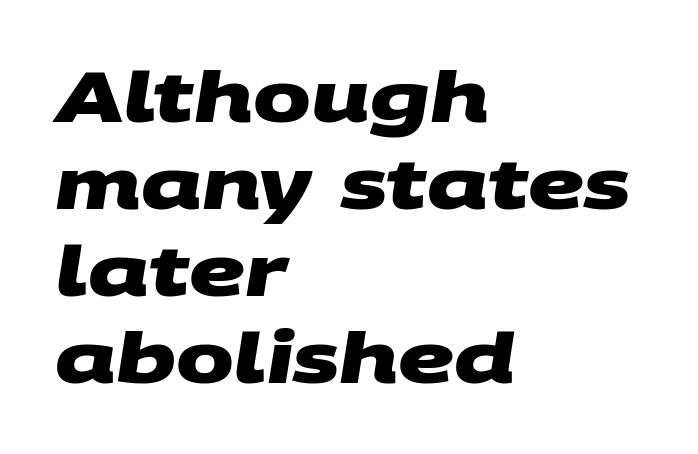
{"serif": "no", "bold": "yes", "weight": "heavy", "width": "wide", "stroke_contrast": "medium", "x_height": "large", "monospaced": "no", "underline": "no", "align": "left", "line_spacing": "normal", "line_spacing_ratio": 1.26, "letter_spacing": "normal", "letter_spacing_em": 0.0, "glyph_px": 69}
